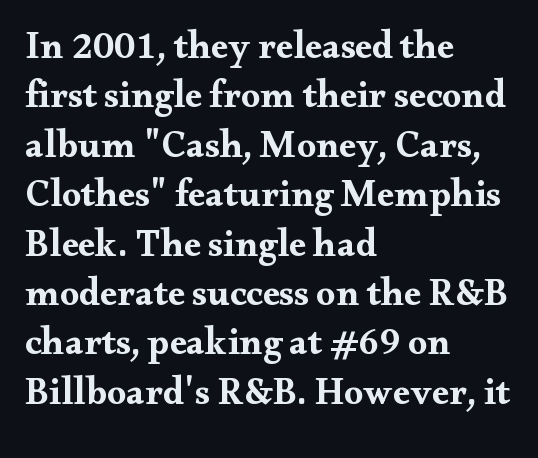
Q: Is the text bold? A: Yes.
Q: Is the text italic (slanted)? A: No, it is upright.
Q: Is the typeface a serif or a sans-serif typeface? A: Serif.
Q: Is the text underlined? A: No.
Q: How is the paragraph aligned? A: Left-aligned.
Q: Is the spacing between letters normal or unusually wide? A: Normal.
Q: Is the spacing between lines tight, normal or loose? A: Normal.
Q: Width (condensed, normal, or wide)? A: Wide.
Q: Stroke contrast? A: Medium.
Q: x-height? A: Small.
Q: Monospaced? A: No.
